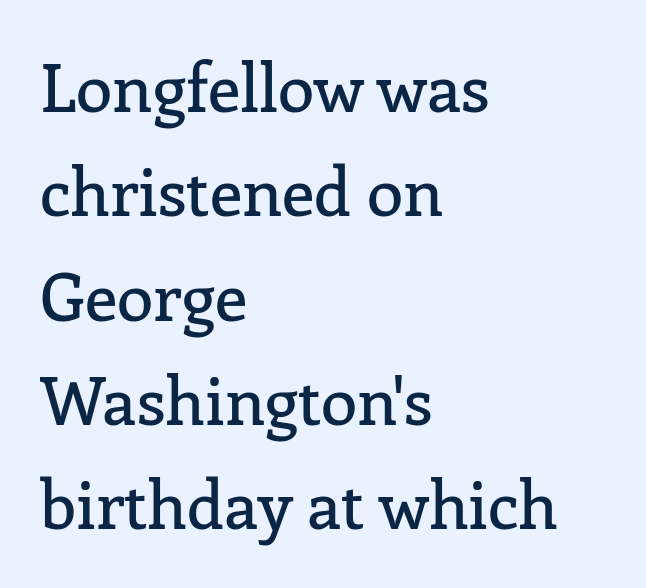
Small tapered or slab feet sit at the stroke ends, so this counts as serif. Upright lettering throughout. Horizontal bands of white between lines are of average thickness. The passage shown is typed in a proportional face where columns would drift. The rendering anchors every line to the left-hand side. Glyph-to-glyph distance matches everyday printed text.
